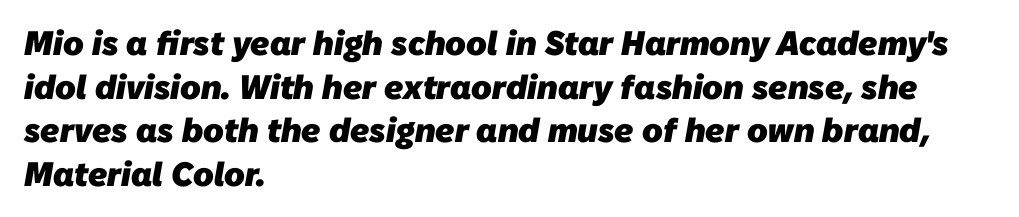
Q: Is the text bold? A: Yes.
Q: Is the typeface a serif or a sans-serif typeface? A: Sans-serif.
Q: Is the text underlined? A: No.
Q: How is the paragraph aligned? A: Left-aligned.
Q: Is the spacing between letters normal or unusually wide? A: Normal.
Q: Is the spacing between lines tight, normal or loose? A: Normal.
Q: Width (condensed, normal, or wide)? A: Normal.
Q: Stroke contrast? A: Low.
Q: x-height? A: Medium.
Q: Monospaced? A: No.
